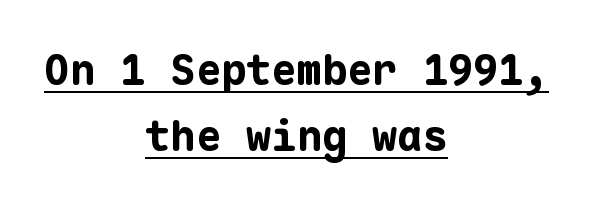
The image shows 42 px bold sans-serif type, upright, monospaced; set centered, normal line spacing (1.57x), normal letter spacing, underlined; low stroke contrast and a medium x-height.
